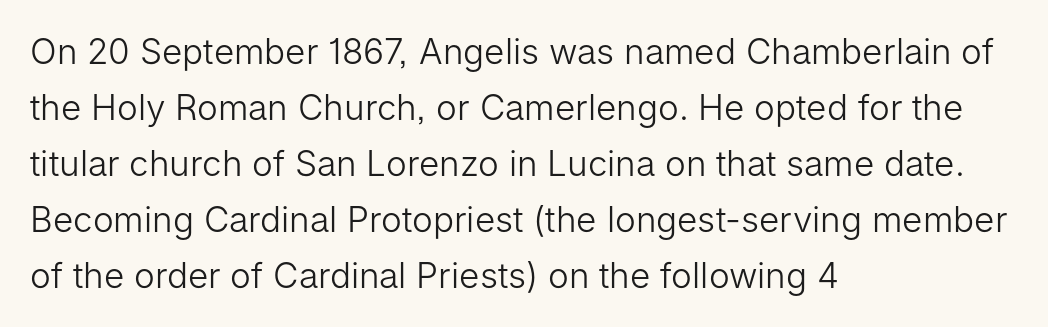
Type without underlining. Upright lettering throughout. Does the copy run flush right? No — it runs flush left. This sample has the flowing, uneven cadence of proportional lettering. To sum up the face: it is a sans, with no serifs. Students, note that the glyphs here touch the page at normal intervals.
